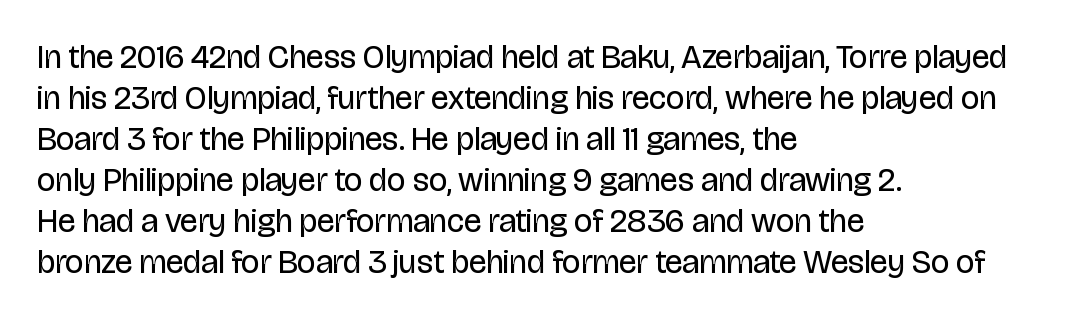
Note the varied advance widths — an 'i' is clearly narrower than an 'm'. The cut favours lightness, reaching ordinary text weight at its darkest. Caption: standard tracking, unaltered. Each row of text sits above clean, open space. Classification — sans serif.
